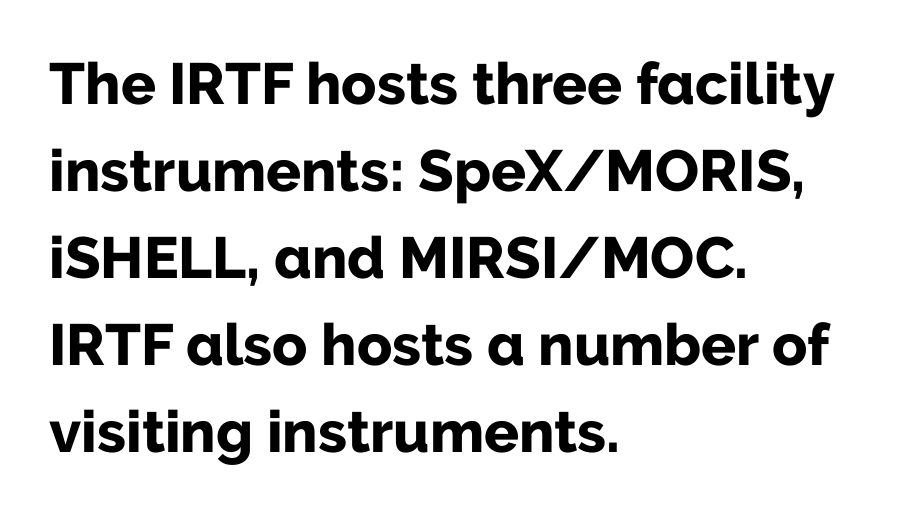
Nothing sits at the stroke ends, so this counts as sans-serif. Leftover space on each line is placed entirely after the last word. In terms of leading, this rendering sits right in the middle. Short note: letters normally spaced. A typesetter would call this proportional, since set widths differ per character.
